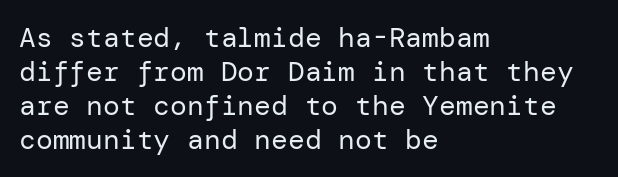
Inter-character spacing is left at the font's built-in metrics. Posture: upright roman. Heaviness? Minimal to ordinary, like unemphasized prose. Caption: multi-line text, flush left, ragged right. Descenders are the only things crossing below the line. Is this a sans? Yes — the strokes have no serifs.
